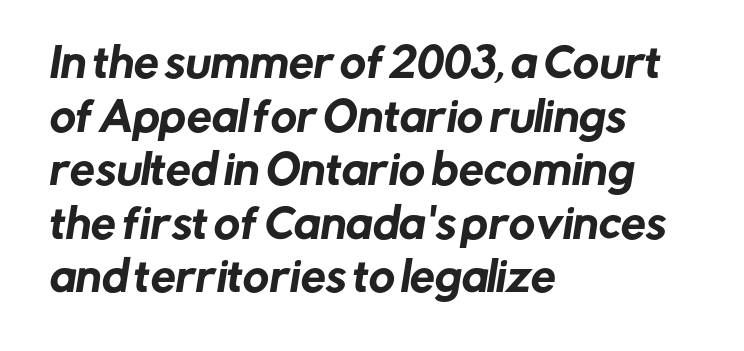
{"serif": "no", "width": "normal", "stroke_contrast": "low", "x_height": "medium", "monospaced": "no", "underline": "no", "align": "left", "line_spacing": "normal", "line_spacing_ratio": 1.34, "letter_spacing": "normal", "letter_spacing_em": 0.0, "glyph_px": 40}
